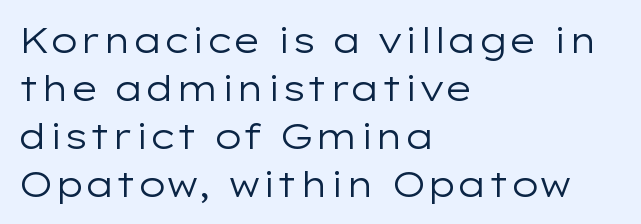
{"serif": "no", "italic": "no", "bold": "no", "weight": "regular", "width": "wide", "stroke_contrast": "low", "x_height": "medium", "monospaced": "no", "underline": "no", "align": "left", "line_spacing": "normal", "line_spacing_ratio": 1.37, "letter_spacing": "normal", "letter_spacing_em": 0.0, "glyph_px": 35}
